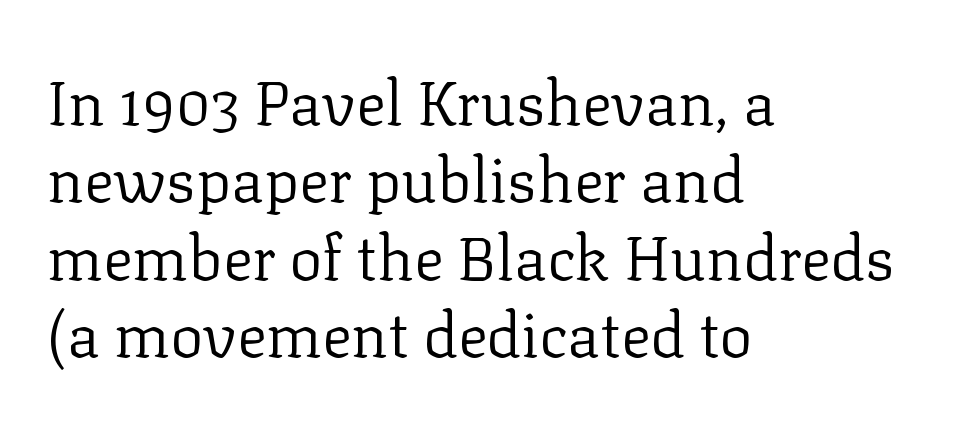
The image shows 62 px regular-weight serif type, upright; set left-aligned, normal line spacing (1.25x), normal letter spacing, not underlined; low stroke contrast and a medium x-height.
